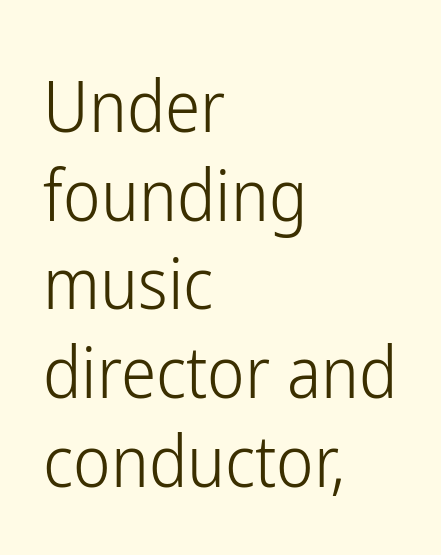
The image shows 71 px light, condensed sans-serif type, upright; set left-aligned, normal line spacing (1.25x), normal letter spacing, not underlined; low stroke contrast and a medium x-height.
